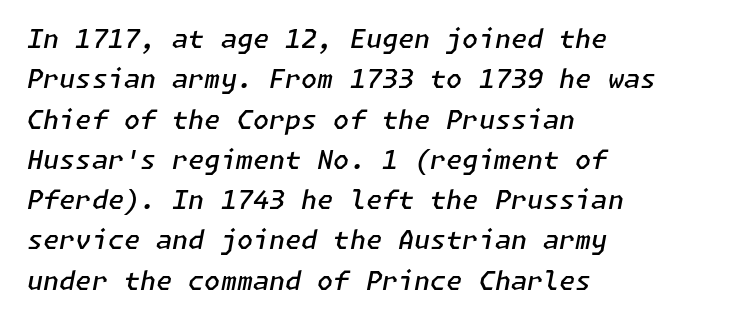
{"italic": "yes", "lean": "right", "slant_degrees": 11, "bold": "semi", "underline": "no", "align": "left", "line_spacing": "normal", "line_spacing_ratio": 1.55, "letter_spacing": "normal", "letter_spacing_em": 0.0, "glyph_px": 26}
